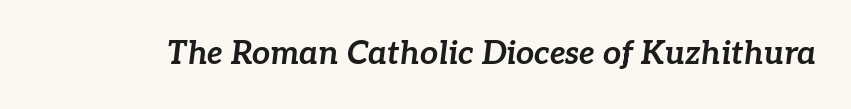
The image shows 32 px bold type, italic (leaning right); set normal letter spacing, not underlined; low stroke contrast and a medium x-height.
